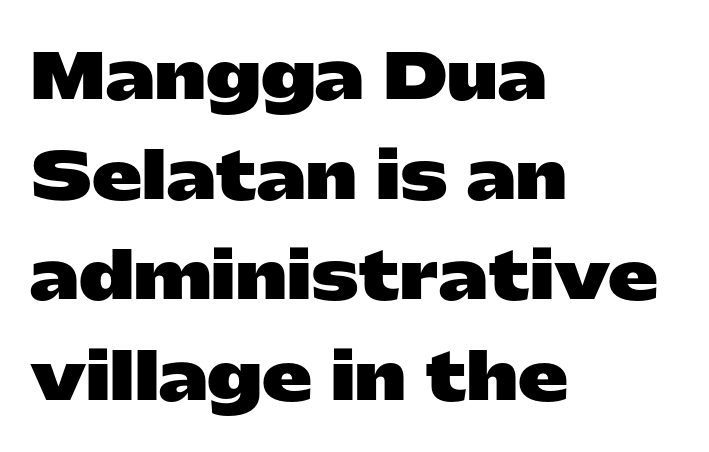
Honestly, the row spacing looks completely unremarkable. Letter spacing: default. Each letter keeps its own natural width here, so spacing adapts to shape. Vertical strokes here are truly vertical. Beneath every word, the page is bare. Chunky letters — that's bold for sure.
